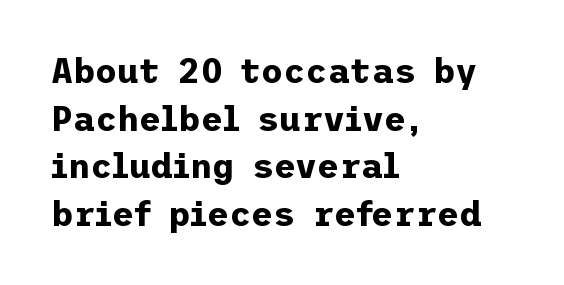
{"serif": "no", "italic": "no", "bold": "yes", "weight": "bold", "width": "normal", "stroke_contrast": "low", "x_height": "medium", "underline": "no", "align": "left", "line_spacing": "normal", "line_spacing_ratio": 1.4, "letter_spacing": "normal", "letter_spacing_em": 0.0, "glyph_px": 34}
